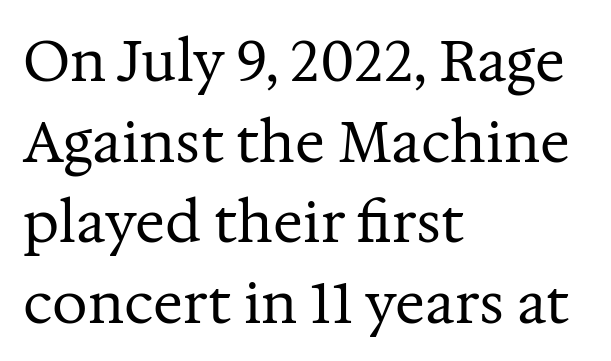
{"serif": "yes", "italic": "no", "bold": "no", "weight": "regular", "width": "normal", "stroke_contrast": "medium", "x_height": "medium", "monospaced": "no", "underline": "no", "align": "left", "line_spacing": "normal", "line_spacing_ratio": 1.44, "letter_spacing": "normal", "letter_spacing_em": 0.0, "glyph_px": 56}
